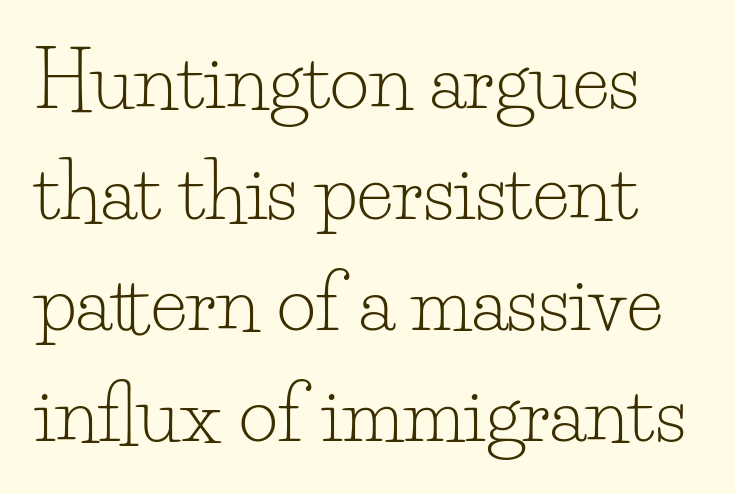
Anything drawn beneath the words? Only blank space. The designer left line spacing at the default. Letter spacing: default. The face used here is proportionally spaced, like ordinary book or web type. If you drew a line through each stem, it would be perfectly vertical. Heaviness? Minimal to ordinary, like unemphasized prose.
